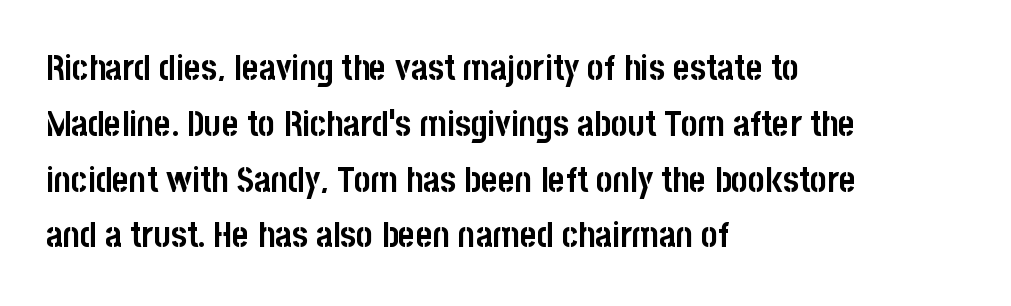
The image shows 36 px semibold, condensed sans-serif type, upright; set left-aligned, normal line spacing (1.55x), normal letter spacing, not underlined; low stroke contrast and a large x-height.
